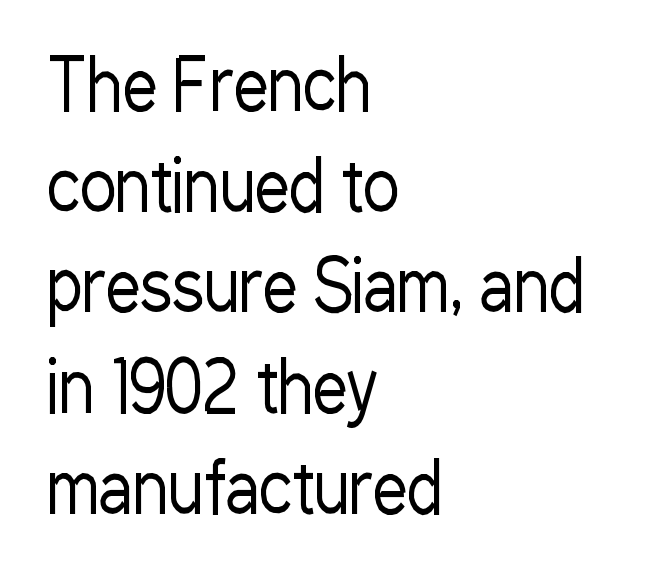
Q: Is the text bold? A: No.
Q: Is the text italic (slanted)? A: No, it is upright.
Q: Is the typeface a serif or a sans-serif typeface? A: Sans-serif.
Q: Is the text underlined? A: No.
Q: How is the paragraph aligned? A: Left-aligned.
Q: Is the spacing between letters normal or unusually wide? A: Normal.
Q: Is the spacing between lines tight, normal or loose? A: Normal.
Q: Width (condensed, normal, or wide)? A: Condensed.
Q: Stroke contrast? A: Low.
Q: x-height? A: Medium.
Q: Monospaced? A: No.
